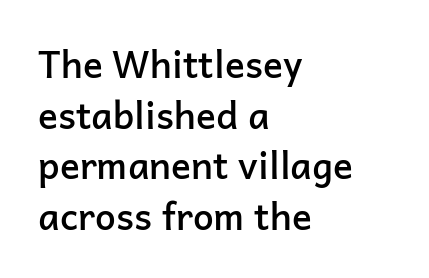
The image shows 37 px semibold sans-serif type, upright; set left-aligned, normal line spacing (1.37x), normal letter spacing, not underlined; low stroke contrast and a medium x-height.
